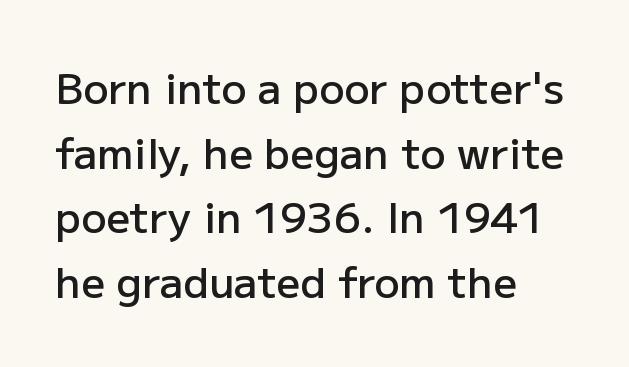
The image shows 42 px semibold sans-serif type, upright; set left-aligned, normal line spacing (1.54x), normal letter spacing, not underlined; low stroke contrast and a medium x-height.
